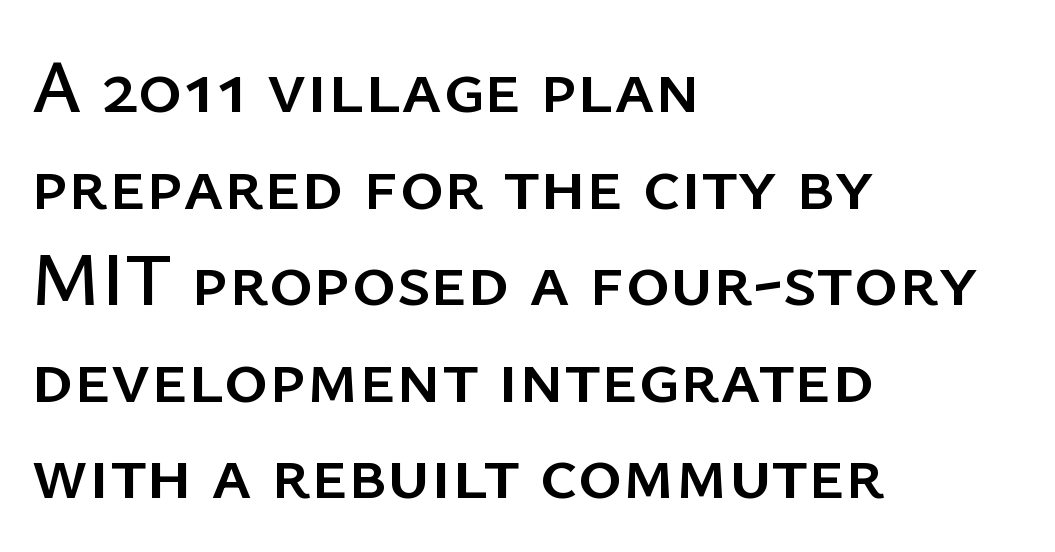
{"serif": "no", "italic": "no", "width": "normal", "stroke_contrast": "low", "x_height": "medium", "monospaced": "no", "underline": "no", "align": "left", "line_spacing": "normal", "line_spacing_ratio": 1.27, "letter_spacing": "normal", "letter_spacing_em": 0.0, "glyph_px": 76}
